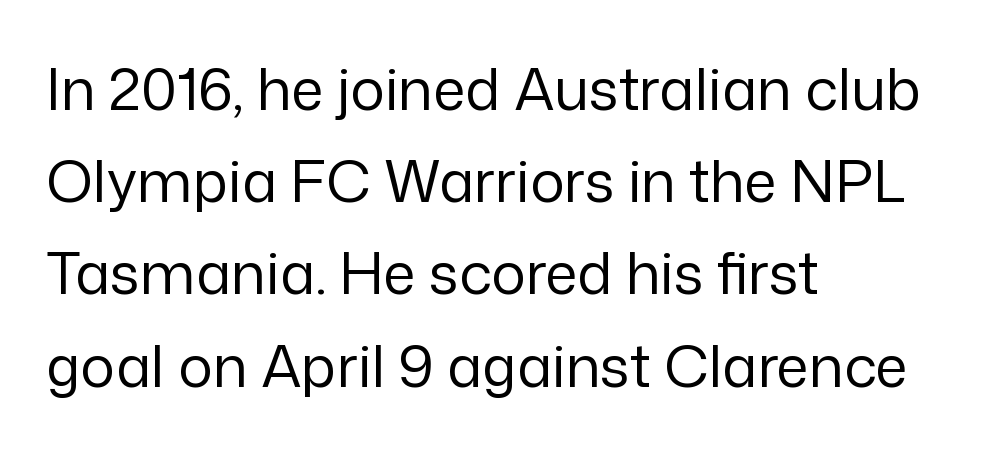
Does the copy run flush right? No — it runs flush left. The letters stand straight up with perfectly vertical stems. Do the characters align in a grid? No, the font is proportional. Bold? No — there's no thickening of the strokes. The face used here is a sans, in the tradition of grotesques and geometrics. No extra tracking has been applied to these lines.
